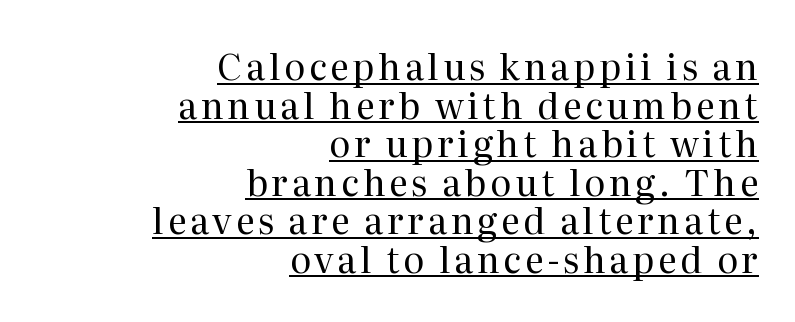
Q: Is the text bold? A: No.
Q: Is the text italic (slanted)? A: No, it is upright.
Q: Is the typeface a serif or a sans-serif typeface? A: Serif.
Q: Is the text underlined? A: Yes.
Q: How is the paragraph aligned? A: Right-aligned.
Q: Is the spacing between lines tight, normal or loose? A: Tight.
Q: Width (condensed, normal, or wide)? A: Normal.
Q: Stroke contrast? A: Medium.
Q: x-height? A: Medium.
Q: Monospaced? A: No.
